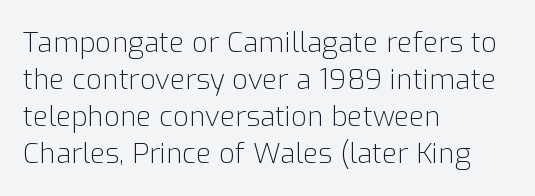
Q: Is the text bold? A: No.
Q: Is the text italic (slanted)? A: No, it is upright.
Q: Is the typeface a serif or a sans-serif typeface? A: Sans-serif.
Q: Is the text underlined? A: No.
Q: How is the paragraph aligned? A: Left-aligned.
Q: Is the spacing between letters normal or unusually wide? A: Normal.
Q: Is the spacing between lines tight, normal or loose? A: Normal.
Q: Width (condensed, normal, or wide)? A: Normal.
Q: Stroke contrast? A: Low.
Q: x-height? A: Medium.
Q: Monospaced? A: No.
